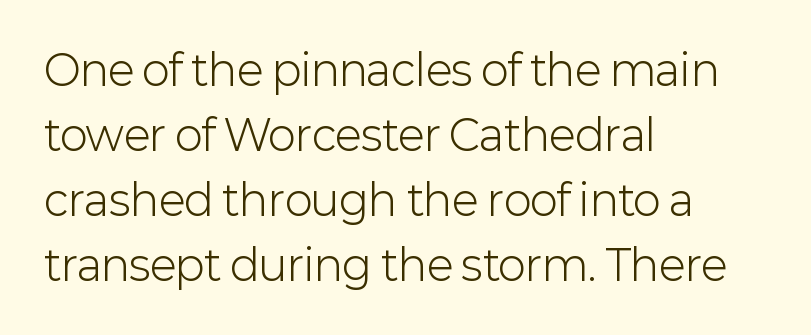
{"serif": "no", "italic": "no", "bold": "no", "weight": "light", "width": "normal", "stroke_contrast": "low", "x_height": "medium", "monospaced": "no", "underline": "no", "align": "left", "line_spacing": "normal", "line_spacing_ratio": 1.55, "letter_spacing": "normal", "letter_spacing_em": 0.0, "glyph_px": 42}
